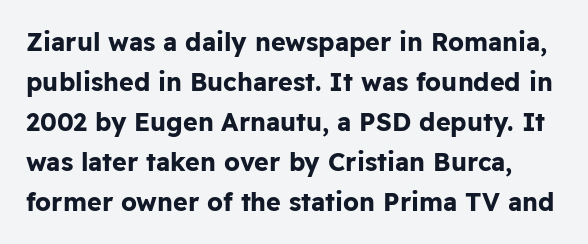
Does the leading feel generous? No, just average. Decoration check: the copy has no underline. The rendering uses a bold face; every stroke is thick and dark. Inter-character spacing is left at the font's built-in metrics. Do the letters lean? They stand straight.
